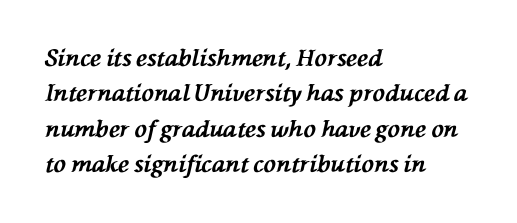
{"italic": "yes", "lean": "left", "slant_degrees": 76, "bold": "yes", "underline": "no", "align": "left", "line_spacing": "normal", "line_spacing_ratio": 1.54, "letter_spacing": "normal", "letter_spacing_em": 0.0, "glyph_px": 23}
